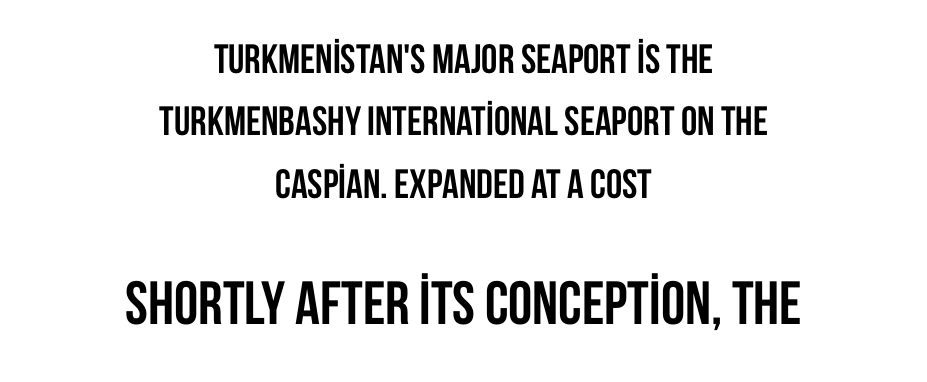
The face used here is rendered with its standard letterfit. Italic? Not at all — the glyphs are vertical. Each letter's strokes conclude bluntly, with no projecting serifs. If you folded the block vertically in half, each line would mirror itself in length. The designer gave the closing block more size than the opening block. What weight is shown? A full bold with thick strokes.
